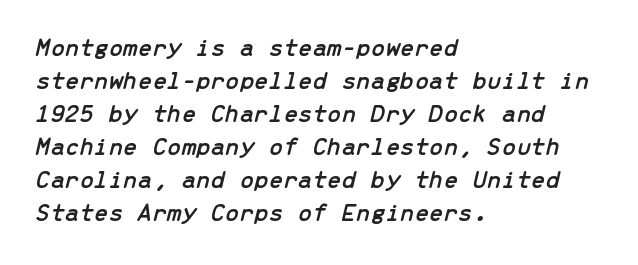
The image shows 26 px text type, italic (leaning right); set left-aligned, normal line spacing (1.27x), normal letter spacing, not underlined.
